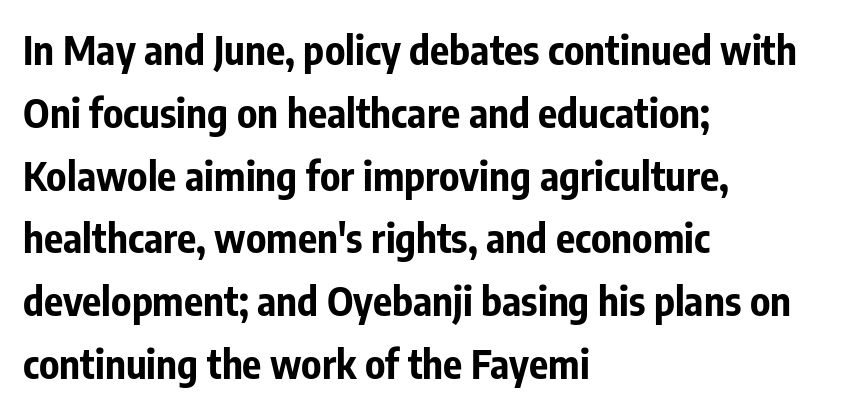
{"serif": "no", "italic": "no", "bold": "yes", "weight": "bold", "width": "condensed", "stroke_contrast": "low", "x_height": "medium", "monospaced": "no", "underline": "no", "align": "left", "line_spacing": "normal", "line_spacing_ratio": 1.57, "letter_spacing": "normal", "letter_spacing_em": 0.0, "glyph_px": 40}
